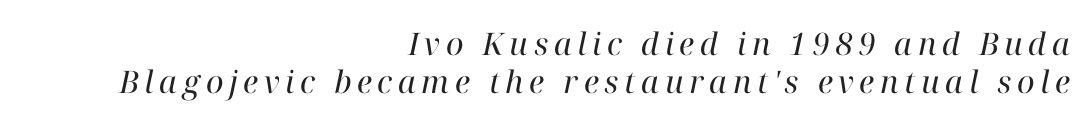
The specimen reads as italic at a glance. A bare baseline throughout the passage. The strokes carry an ordinary text weight at most. Think of a printed novel: that variable character pitch is what you see here. The paragraph shown leans on its right margin.
